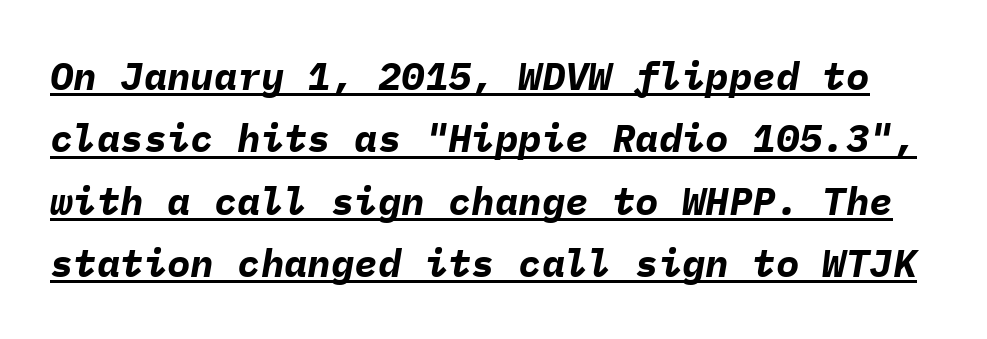
Students, note that the glyphs here touch the page at normal intervals. These lines were composed using italics. A rule runs beneath these lines of type. You could count columns in this text — the font is strictly monospaced.
